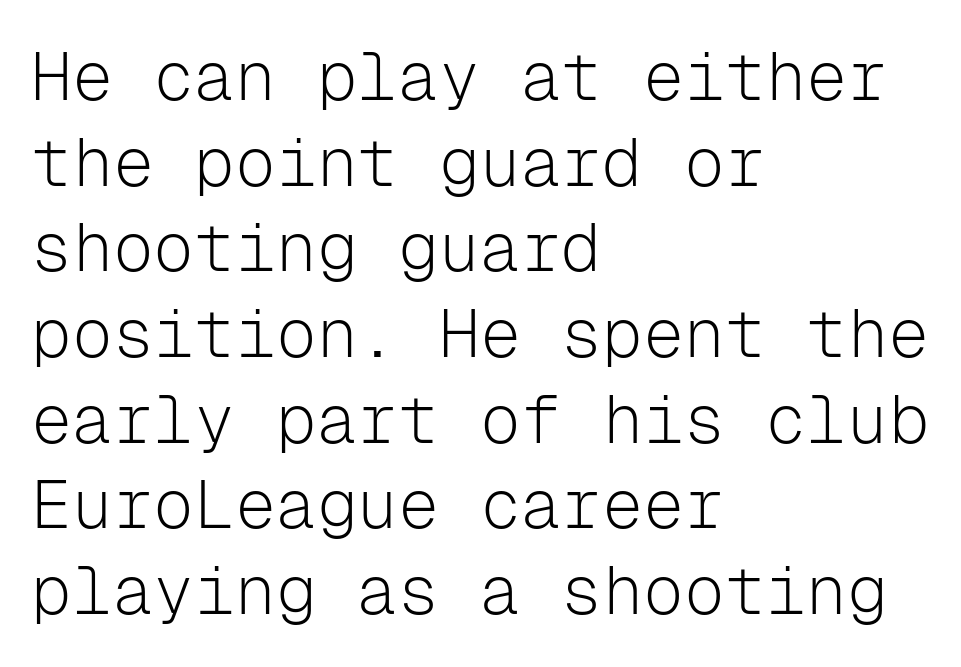
The font sits on the lighter half of the weight spectrum, regular included. Layout note: lines flush left. Check the space under the baseline: it is left empty. This sample keeps an unexceptional amount of space between lines. This is roman type, the default non-slanted kind.
